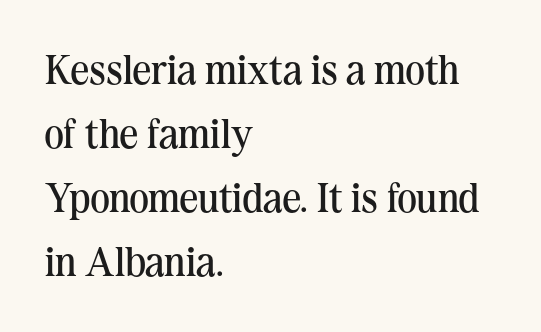
Q: Is the text bold? A: No.
Q: Is the text italic (slanted)? A: No, it is upright.
Q: Is the typeface a serif or a sans-serif typeface? A: Serif.
Q: Is the text underlined? A: No.
Q: How is the paragraph aligned? A: Left-aligned.
Q: Is the spacing between letters normal or unusually wide? A: Normal.
Q: Is the spacing between lines tight, normal or loose? A: Normal.
Q: Width (condensed, normal, or wide)? A: Normal.
Q: Stroke contrast? A: Medium.
Q: x-height? A: Medium.
Q: Monospaced? A: No.
